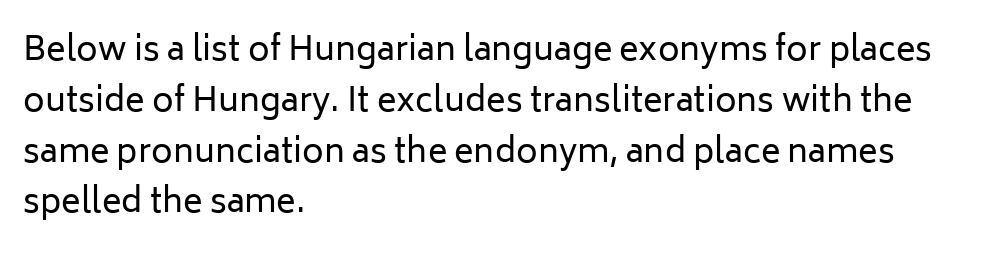
{"serif": "no", "italic": "no", "bold": "no", "weight": "regular", "width": "normal", "stroke_contrast": "low", "x_height": "medium", "monospaced": "no", "underline": "no", "align": "left", "line_spacing": "normal", "line_spacing_ratio": 1.54, "letter_spacing": "normal", "letter_spacing_em": 0.0, "glyph_px": 33}
